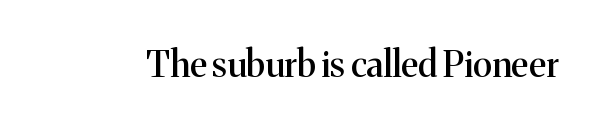
The image shows 36 px serif type, upright; set normal letter spacing, not underlined; medium stroke contrast and a medium x-height.
